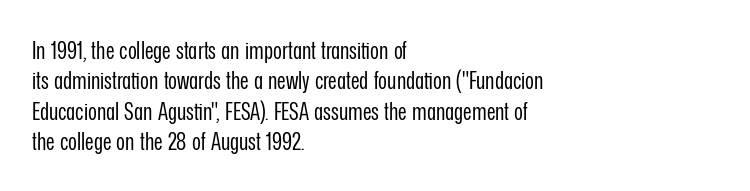
The type sits square on the baseline with zero lean. Only glyphs here, with clear space below each row. This sample is left-justified, so line endings fall wherever the words run out. Nothing unusual about the tracking: characters are spaced as the font intends. No extra ink here — the face is not bold.
